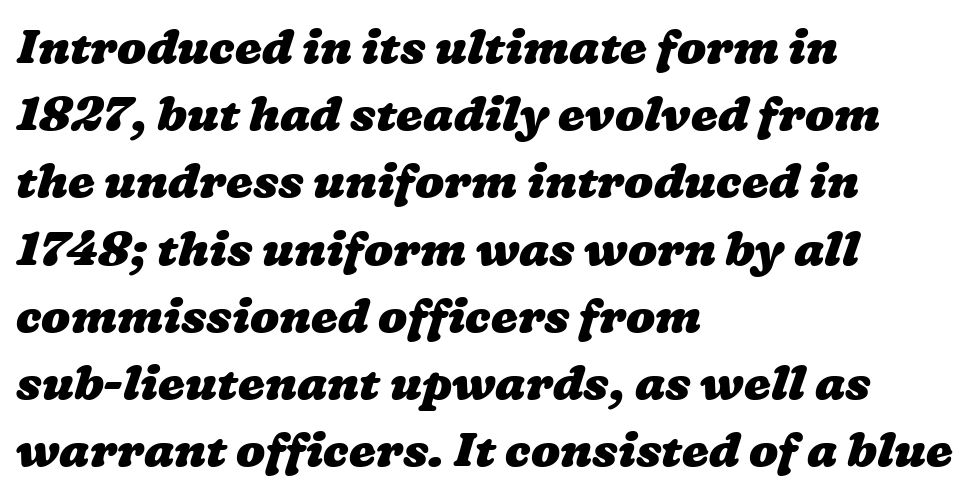
The image shows 48 px heavy, wide type; set left-aligned, normal line spacing (1.4x), normal letter spacing, not underlined; low stroke contrast and a medium x-height.
